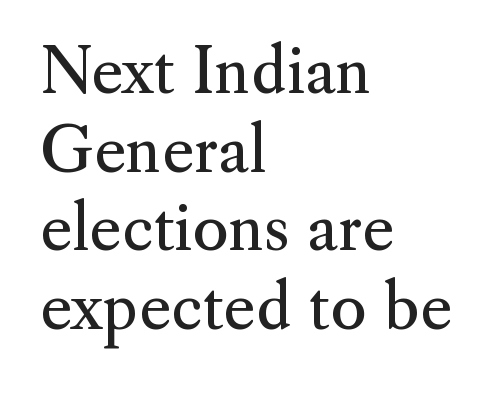
Weight: in the light-to-regular range. Clear beneath every line of the passage. The compositor pushed each line to the left boundary. The rendering keeps characters at their native spacing.
